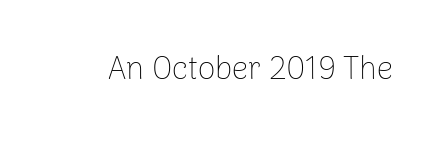
The zone under the glyphs is completely vacant. Ascenders rise straight up at ninety degrees. Type style note: lacks serifs. No letter is thick-stroked: the sample isn't bold. Look at the tracking — it's just the regular setting, nothing added.
